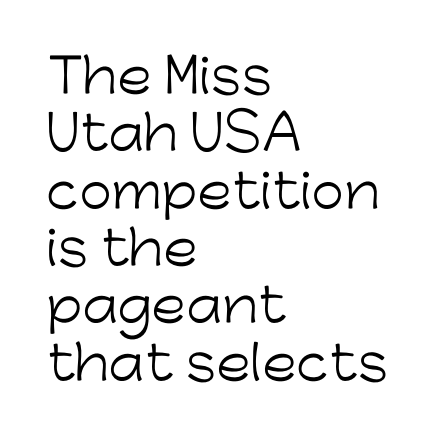
You could not count columns in this text — the font is proportionally spaced. Caption: standard tracking, unaltered. Italic: no, the glyphs are upright roman. Each line starts at the same left margin while the right side varies. The glyphs are unaccompanied by any horizontal stroke below them. The type family on display is of the sans-serif kind.
